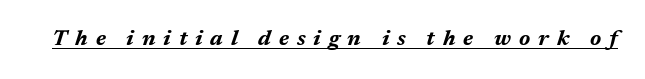
Observe the wide spacing: letters keep a clear distance from each other. The strokes are fattened all the way to bold. Characters are canted at an angle relative to the baseline's perpendicular. This rendering features underlined lettering.
